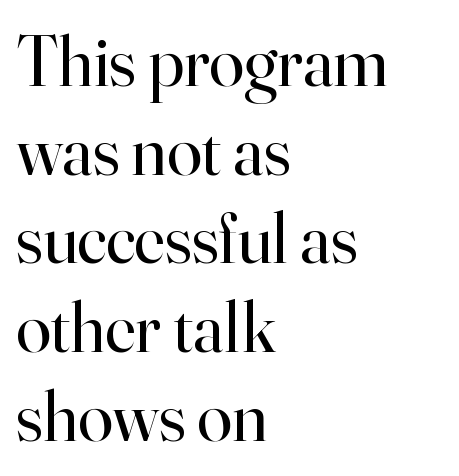
The image shows 71 px regular-weight serif type, upright; set left-aligned, normal line spacing (1.25x), normal letter spacing, not underlined; high stroke contrast and a small x-height.
